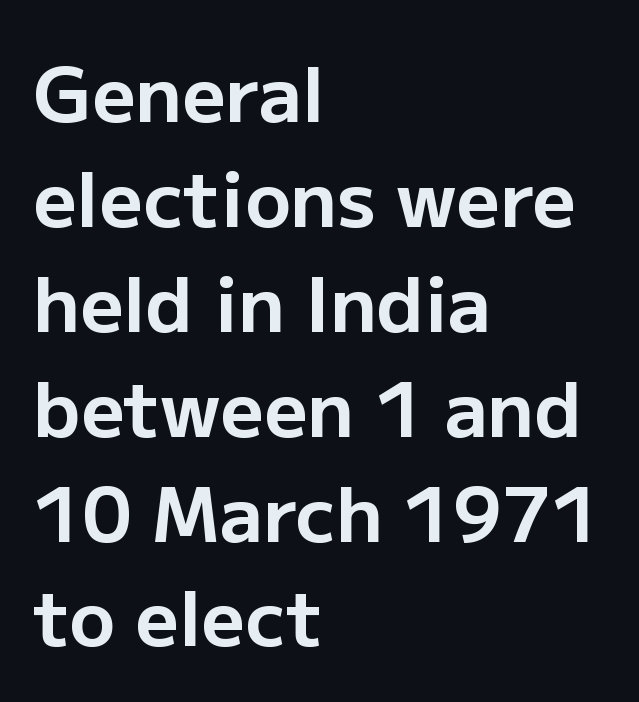
{"serif": "no", "italic": "no", "bold": "yes", "weight": "bold", "width": "normal", "stroke_contrast": "low", "x_height": "medium", "monospaced": "no", "underline": "no", "align": "left", "line_spacing": "normal", "line_spacing_ratio": 1.38, "letter_spacing": "normal", "letter_spacing_em": 0.0, "glyph_px": 76}
